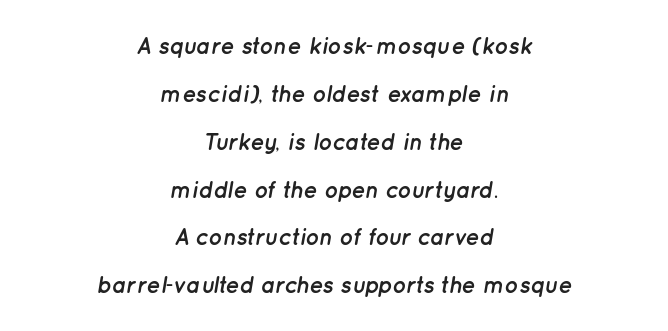
The image shows 23 px bold type, italic (leaning right); set centered, loose line spacing (2.08x), normal letter spacing, not underlined.
